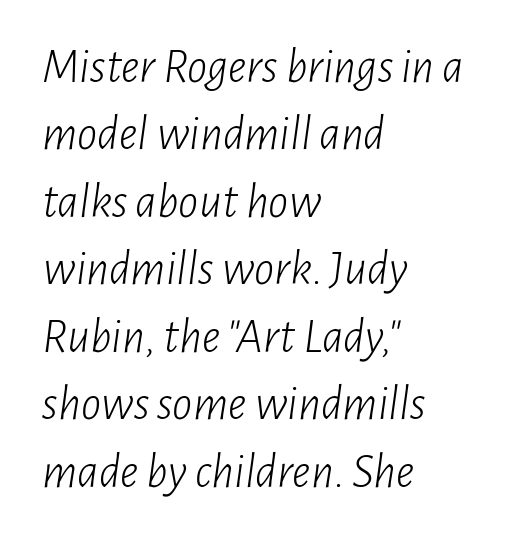
Descenders are the only things crossing below the line. Spacing verdict: proportional, widths tailored to each character. Visually the block forms a straight wall on the left and a jagged coastline on the right. Caption: face not bold, strokes unweighted. Does extra space separate the letters? No, they use regular spacing.
